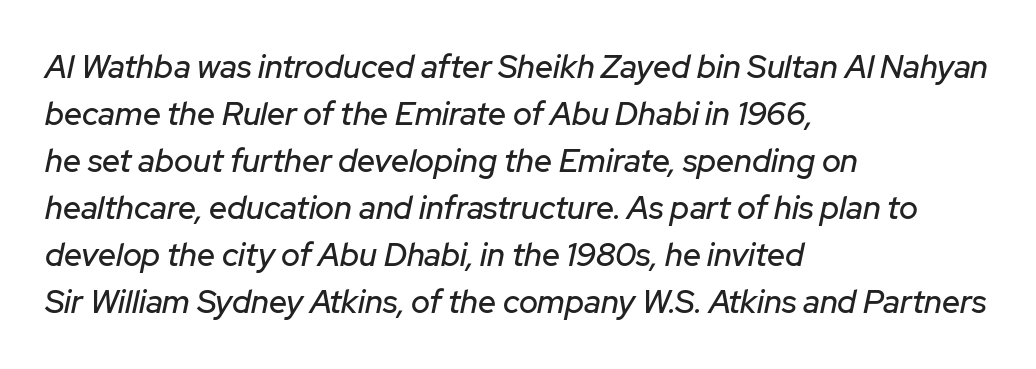
{"italic": "yes", "lean": "right", "slant_degrees": 12, "width": "normal", "stroke_contrast": "low", "x_height": "medium", "monospaced": "no", "underline": "no", "align": "left", "line_spacing": "normal", "line_spacing_ratio": 1.47, "letter_spacing": "normal", "letter_spacing_em": 0.0, "glyph_px": 32}
